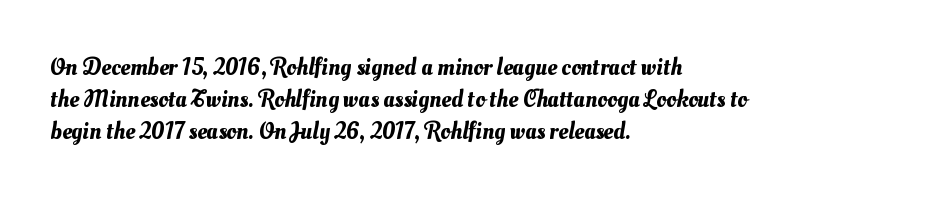
The image shows 24 px text type; set left-aligned, normal line spacing (1.33x), normal letter spacing, not underlined.
